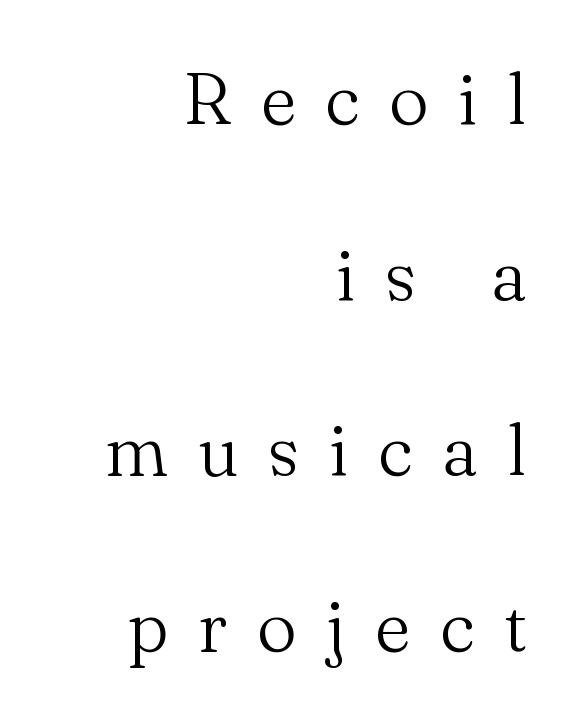
The image shows 72 px light serif type, upright; set right-aligned, loose line spacing (2.44x), unusually wide letter spacing (+0.41 em), not underlined; medium stroke contrast and a small x-height.
